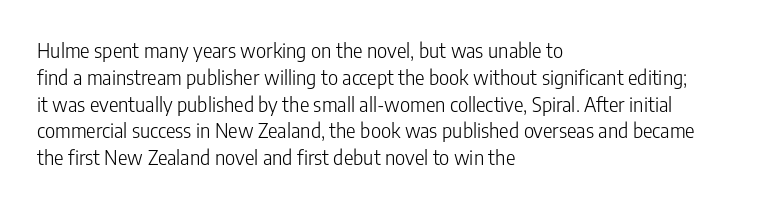
Q: Is the text bold? A: No.
Q: Is the text italic (slanted)? A: No, it is upright.
Q: Is the text underlined? A: No.
Q: How is the paragraph aligned? A: Left-aligned.
Q: Is the spacing between letters normal or unusually wide? A: Normal.
Q: Is the spacing between lines tight, normal or loose? A: Normal.
